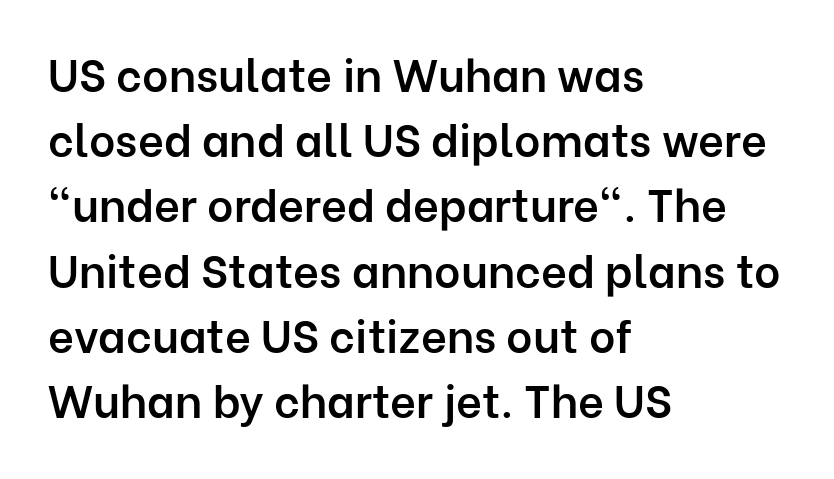
The image shows 45 px semibold sans-serif type, upright; set left-aligned, normal line spacing (1.45x), normal letter spacing, not underlined; low stroke contrast and a medium x-height.
